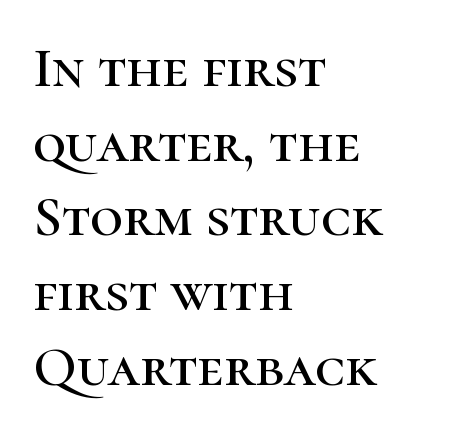
The image shows 57 px serif type, upright; set left-aligned, normal line spacing (1.31x), normal letter spacing, not underlined; high stroke contrast and a medium x-height.
